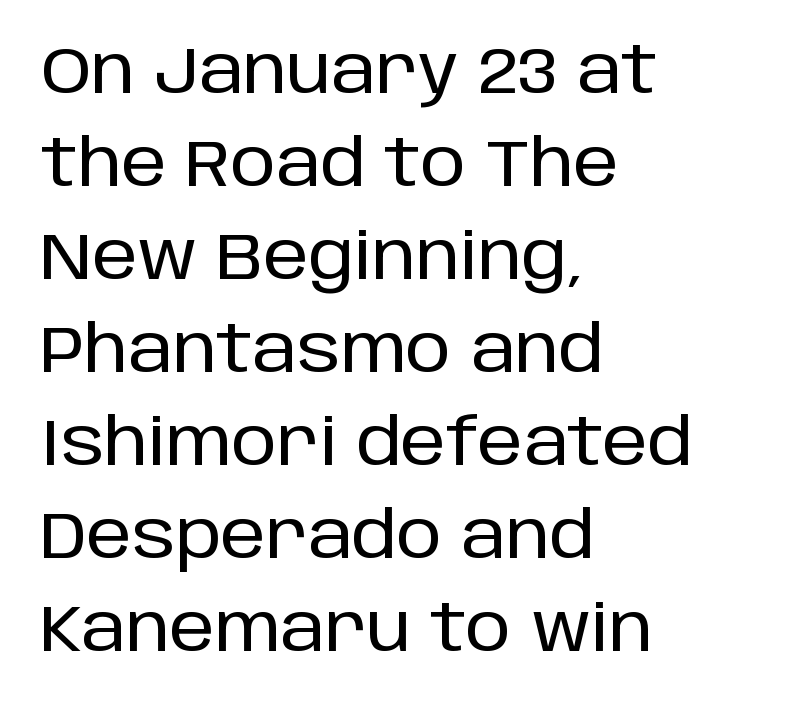
{"serif": "no", "italic": "no", "width": "normal", "stroke_contrast": "low", "x_height": "large", "monospaced": "no", "underline": "no", "align": "left", "line_spacing": "normal", "line_spacing_ratio": 1.43, "letter_spacing": "normal", "letter_spacing_em": 0.0, "glyph_px": 65}
